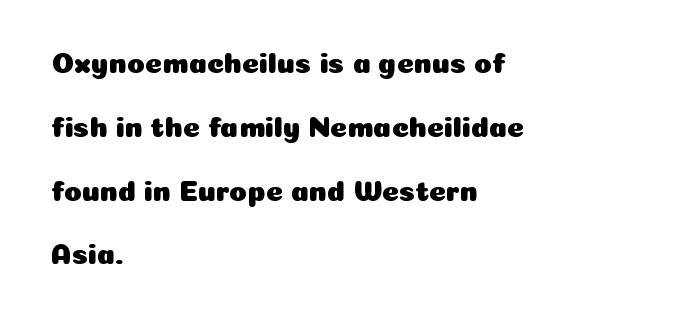
Q: Is the text italic (slanted)? A: No, it is upright.
Q: Is the typeface a serif or a sans-serif typeface? A: Sans-serif.
Q: Is the text underlined? A: No.
Q: How is the paragraph aligned? A: Left-aligned.
Q: Is the spacing between letters normal or unusually wide? A: Normal.
Q: Is the spacing between lines tight, normal or loose? A: Loose.
Q: Width (condensed, normal, or wide)? A: Normal.
Q: Stroke contrast? A: Low.
Q: x-height? A: Medium.
Q: Monospaced? A: No.
